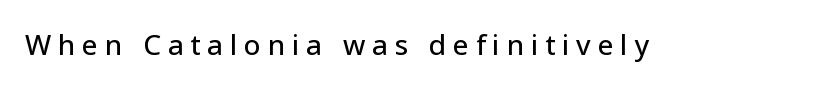
{"serif": "no", "italic": "no", "width": "normal", "stroke_contrast": "low", "x_height": "medium", "monospaced": "no", "underline": "no", "letter_spacing": "wide", "letter_spacing_em": 0.24, "glyph_px": 28}
